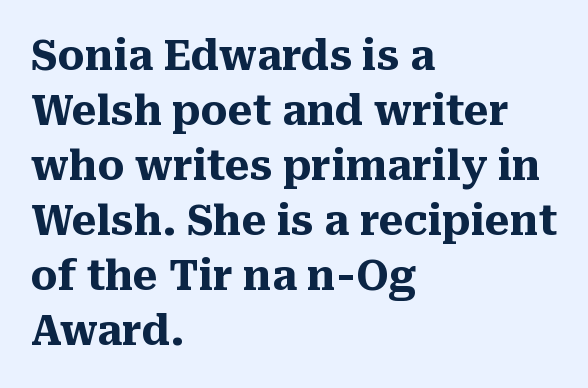
{"serif": "yes", "italic": "no", "bold": "yes", "weight": "heavy", "width": "normal", "stroke_contrast": "medium", "x_height": "medium", "monospaced": "no", "underline": "no", "align": "left", "line_spacing": "normal", "line_spacing_ratio": 1.31, "letter_spacing": "normal", "letter_spacing_em": 0.0, "glyph_px": 42}
